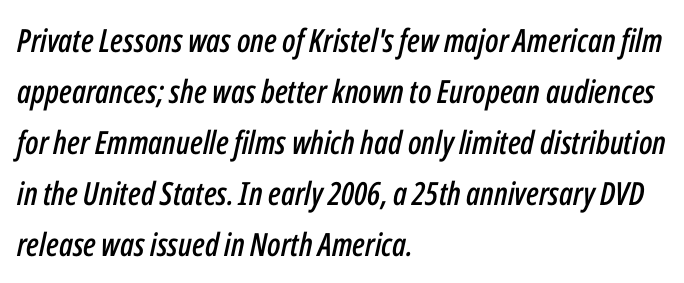
The image shows 32 px condensed type, italic (leaning right); set left-aligned, normal line spacing (1.59x), normal letter spacing, not underlined; low stroke contrast and a medium x-height.
